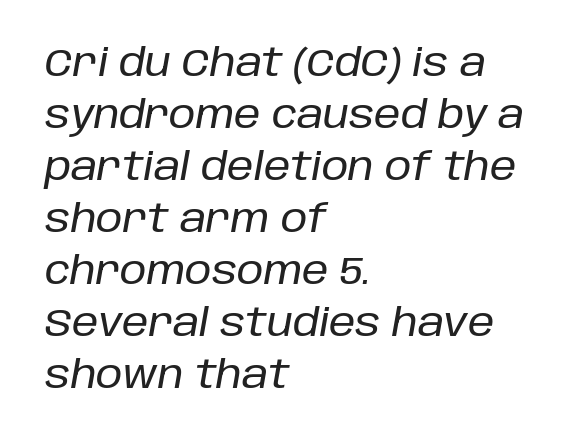
{"italic": "yes", "lean": "right", "slant_degrees": 10, "width": "normal", "stroke_contrast": "low", "x_height": "large", "monospaced": "no", "underline": "no", "align": "left", "line_spacing": "normal", "line_spacing_ratio": 1.37, "letter_spacing": "normal", "letter_spacing_em": 0.0, "glyph_px": 38}
